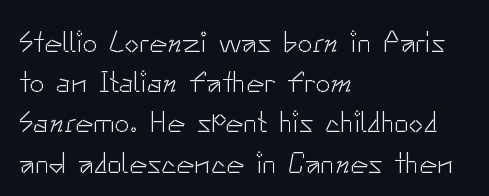
{"serif": "no", "italic": "no", "bold": "no", "weight": "light", "width": "normal", "stroke_contrast": "low", "x_height": "small", "monospaced": "no", "underline": "no", "align": "left", "line_spacing": "normal", "line_spacing_ratio": 1.34, "letter_spacing": "normal", "letter_spacing_em": 0.0, "glyph_px": 30}
